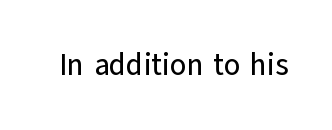
Q: Is the text italic (slanted)? A: No, it is upright.
Q: Is the typeface a serif or a sans-serif typeface? A: Sans-serif.
Q: Is the text underlined? A: No.
Q: Is the spacing between letters normal or unusually wide? A: Normal.
Q: Width (condensed, normal, or wide)? A: Normal.
Q: Stroke contrast? A: Low.
Q: x-height? A: Medium.
Q: Monospaced? A: No.
